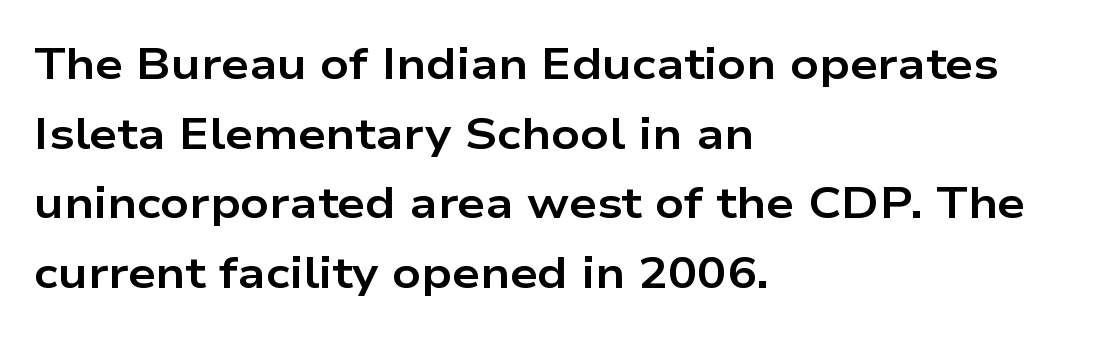
The passage shown is not underscored anywhere. The rendering shows plain stroke endings on the letterforms — a sans-serif design. Think of a printed novel: that variable character pitch is what you see here. Do the letters lean? They stand straight. This rendering uses left alignment, leaving the right contour irregular. Look at the stroke-to-counter ratio: heavy, a bold.
